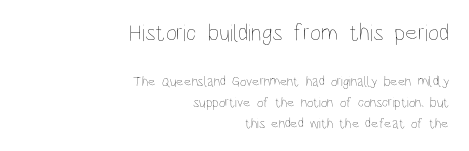
The image shows 24 px text type, upright; set right-aligned, normal line spacing (1.47x), normal letter spacing, not underlined; the first (top) block is 1.71x larger.
